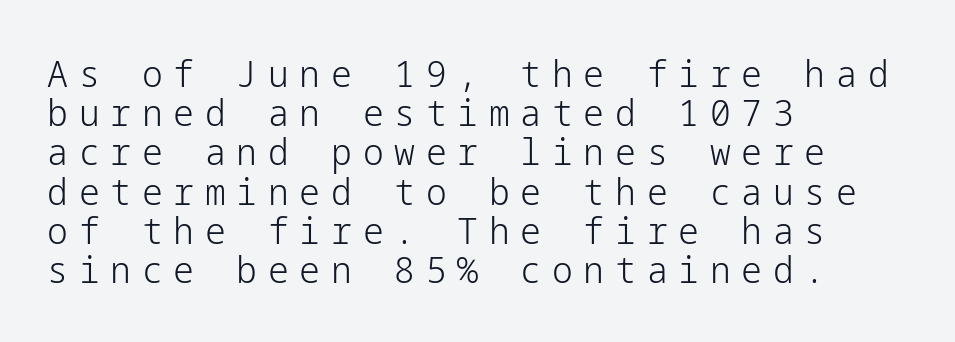
{"serif": "no", "italic": "no", "bold": "no", "weight": "light", "width": "normal", "stroke_contrast": "low", "x_height": "medium", "underline": "no", "align": "left", "line_spacing": "tight", "line_spacing_ratio": 1.06, "letter_spacing": "wide", "letter_spacing_em": 0.29, "glyph_px": 37}
